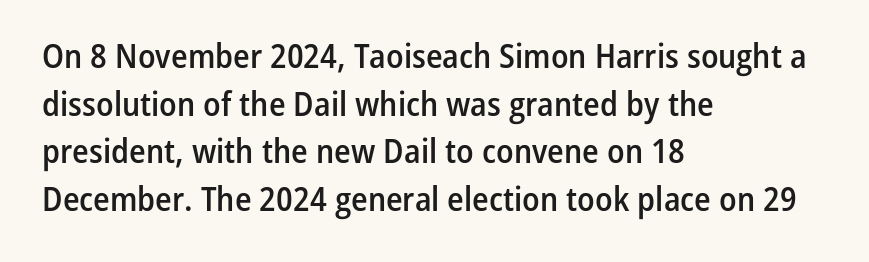
{"serif": "no", "italic": "no", "bold": "semi", "weight": "semibold", "width": "condensed", "stroke_contrast": "low", "x_height": "medium", "monospaced": "no", "underline": "no", "align": "left", "line_spacing": "normal", "line_spacing_ratio": 1.4, "letter_spacing": "normal", "letter_spacing_em": 0.0, "glyph_px": 34}
